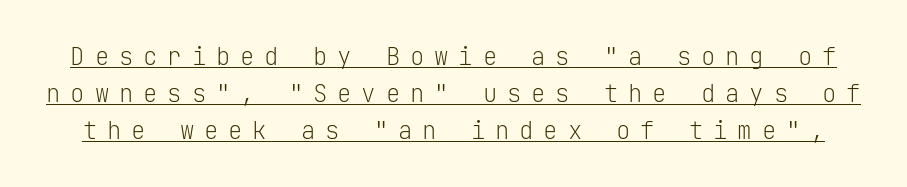
Someone cranked the tracking dial way up on this one. Reading down the column, the eye jumps a familiar distance to each next line. Underlined type. The lettering stays uniformly vertical, giving the passage a roman look. The strokes are not fattened; the text isn't bold.
